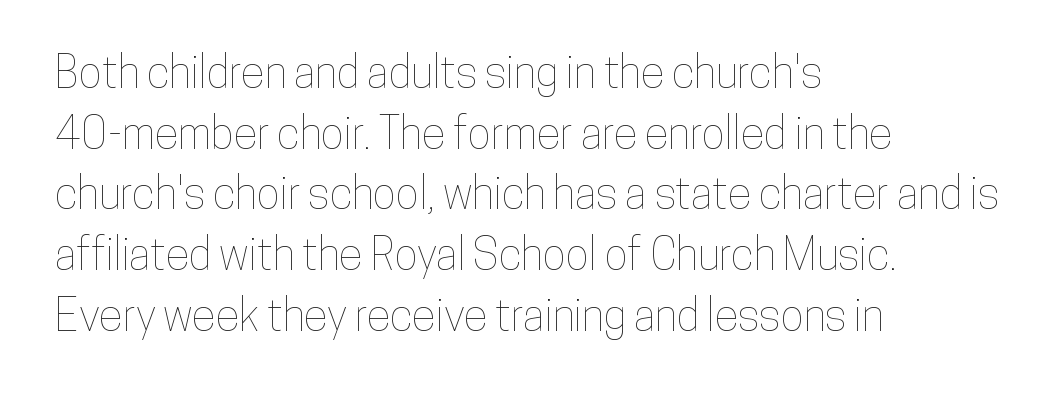
The image shows 44 px condensed type, upright; set left-aligned, normal line spacing (1.38x), normal letter spacing, not underlined; low stroke contrast and a medium x-height.
